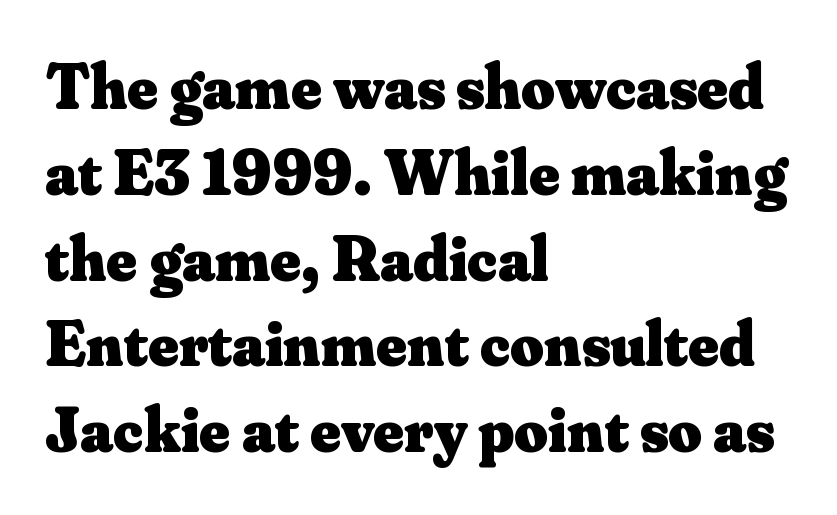
Q: Is the text bold? A: Yes.
Q: Is the text italic (slanted)? A: No, it is upright.
Q: Is the typeface a serif or a sans-serif typeface? A: Serif.
Q: Is the text underlined? A: No.
Q: How is the paragraph aligned? A: Left-aligned.
Q: Is the spacing between letters normal or unusually wide? A: Normal.
Q: Is the spacing between lines tight, normal or loose? A: Normal.
Q: Width (condensed, normal, or wide)? A: Normal.
Q: Stroke contrast? A: Medium.
Q: x-height? A: Small.
Q: Monospaced? A: No.
